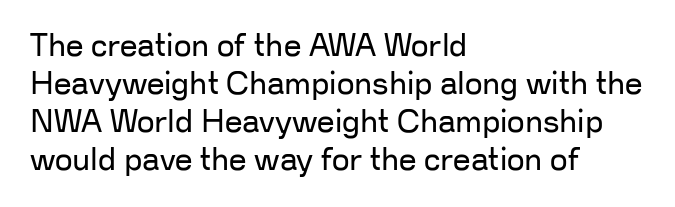
The specimen reads as upright at a glance. Plain, unruled lines of type. The rendering keeps characters at their native spacing. Stem width sits at or under what a default text font uses.
